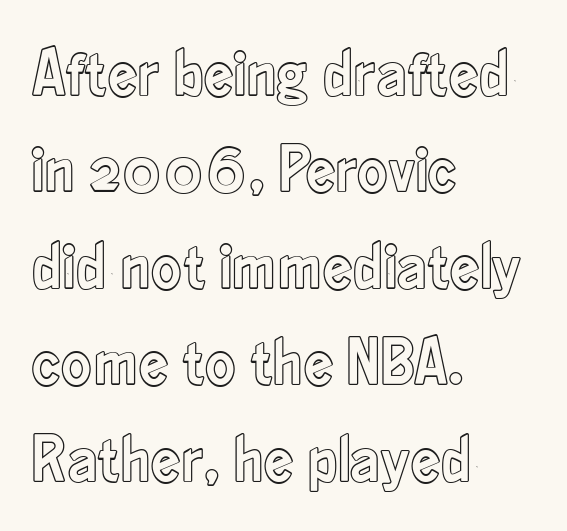
{"italic": "no", "width": "condensed", "x_height": "small", "monospaced": "no", "underline": "no", "align": "left", "line_spacing": "normal", "line_spacing_ratio": 1.44, "letter_spacing": "normal", "letter_spacing_em": 0.0, "glyph_px": 67}
